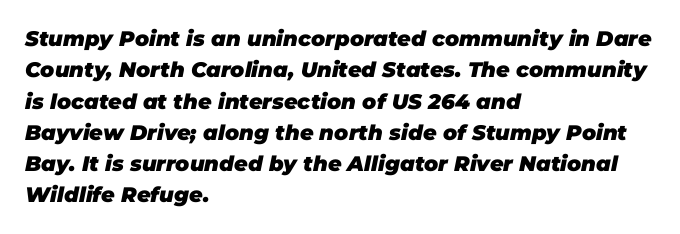
{"italic": "yes", "lean": "right", "slant_degrees": 11, "bold": "yes", "underline": "no", "align": "left", "line_spacing": "normal", "line_spacing_ratio": 1.49, "letter_spacing": "normal", "letter_spacing_em": 0.0, "glyph_px": 21}
